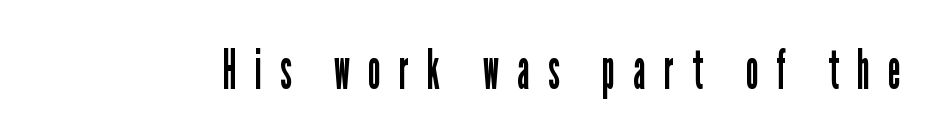
The image shows 56 px regular-weight, condensed sans-serif type, upright; set unusually wide letter spacing (+0.33 em), not underlined; low stroke contrast and a medium x-height.
